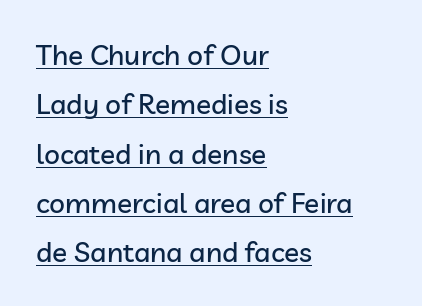
{"serif": "no", "italic": "no", "width": "normal", "stroke_contrast": "low", "x_height": "medium", "monospaced": "no", "underline": "yes", "align": "left", "line_spacing_ratio": 1.76, "letter_spacing": "normal", "letter_spacing_em": 0.0, "glyph_px": 28}
